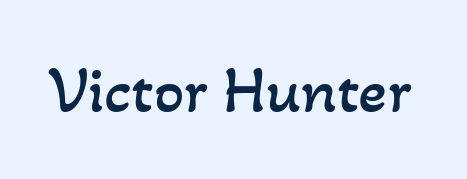
{"bold": "no", "weight": "regular", "width": "normal", "stroke_contrast": "low", "x_height": "small", "monospaced": "no", "underline": "no", "letter_spacing": "normal", "letter_spacing_em": 0.0, "glyph_px": 67}
